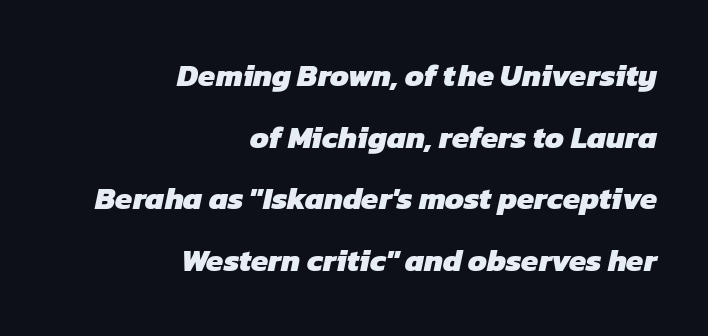
The image shows 31 px heavy sans-serif type; set right-aligned, loose line spacing (1.99x), normal letter spacing, not underlined; low stroke contrast and a medium x-height.
